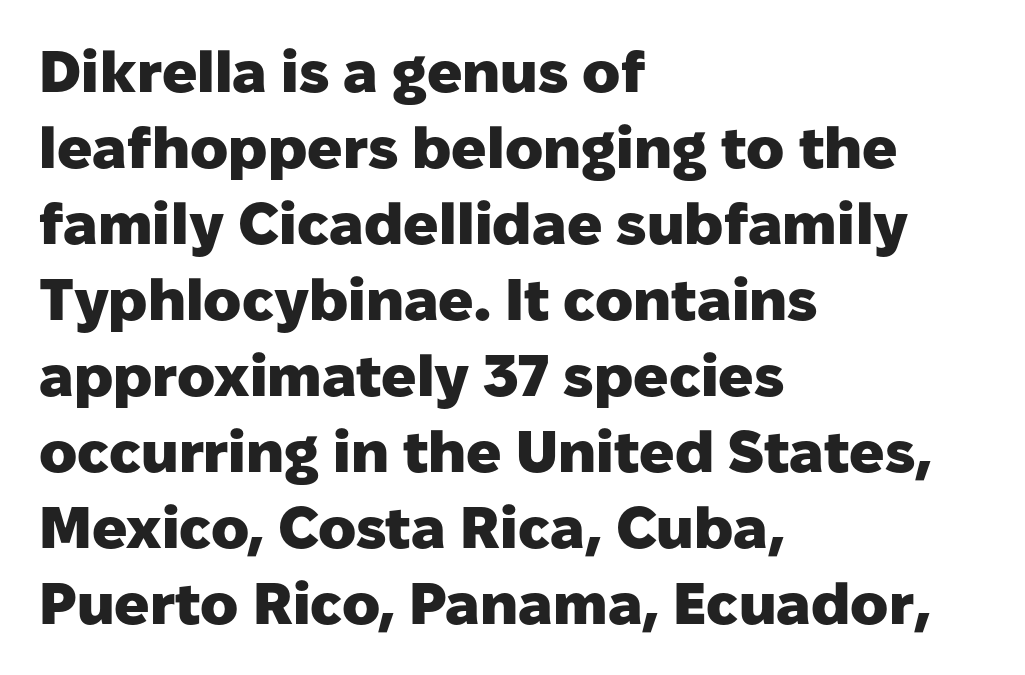
The image shows 58 px heavy sans-serif type, upright; set left-aligned, normal line spacing (1.31x), normal letter spacing, not underlined; low stroke contrast and a medium x-height.
